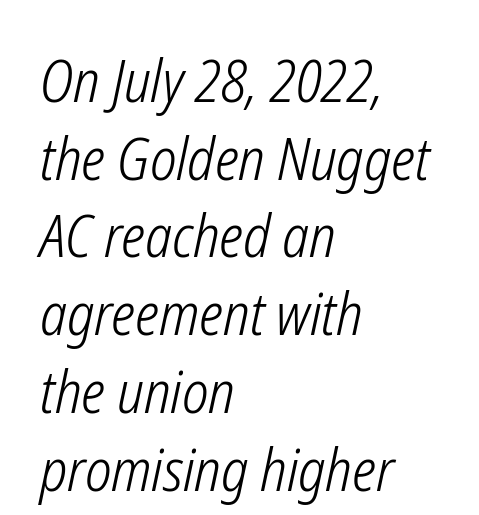
The image shows 58 px light, condensed type, italic (leaning right); set left-aligned, normal line spacing (1.34x), normal letter spacing, not underlined; low stroke contrast and a medium x-height.
